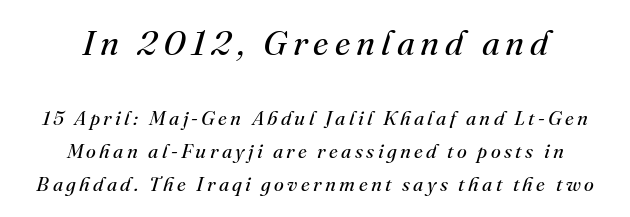
Q: Is the text bold? A: No.
Q: Is the text italic (slanted)? A: Yes, it leans right by about 16 degrees.
Q: Is the typeface a serif or a sans-serif typeface? A: Serif.
Q: Is the text underlined? A: No.
Q: How is the paragraph aligned? A: Centered.
Q: Is the spacing between lines tight, normal or loose? A: Normal.
Q: Which block of text is set in a larger size, the first (top) or the second (bottom)? A: The first (top) one.
Q: Width (condensed, normal, or wide)? A: Normal.
Q: Stroke contrast? A: Medium.
Q: x-height? A: Small.
Q: Monospaced? A: No.
